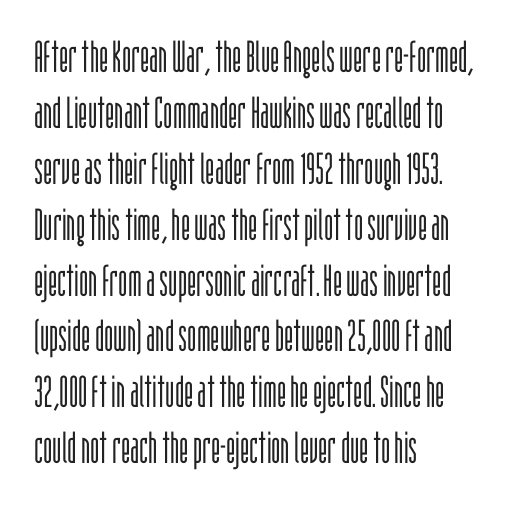
The image shows 44 px light, condensed sans-serif type, upright; set left-aligned, normal line spacing (1.27x), normal letter spacing, not underlined; low stroke contrast and a large x-height.
